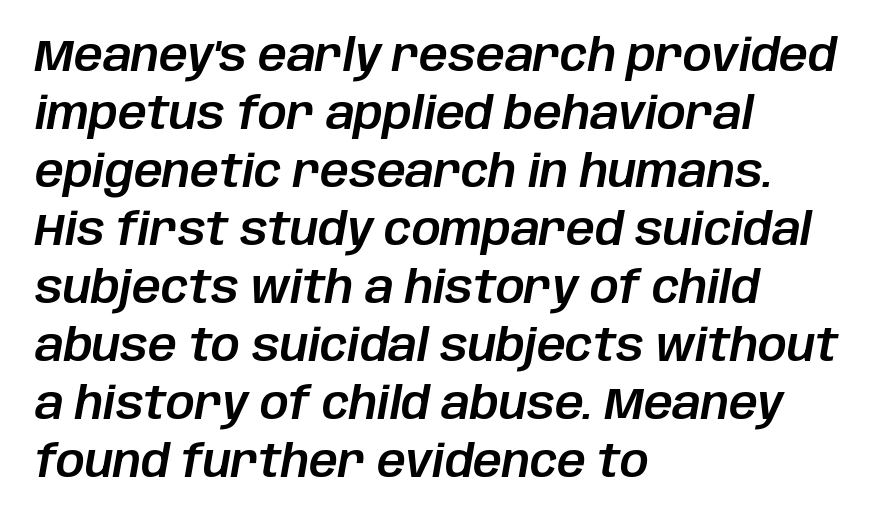
Check under the words: just untouched page. The space between consecutive lines is moderate. The passage is arranged the way most books set body copy — flush left. The text carries the slant typical of an italic or oblique font. The rendering uses natural spacing where letterforms have individual widths.
